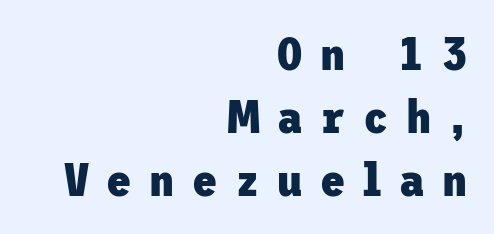
{"serif": "no", "italic": "no", "bold": "yes", "weight": "heavy", "width": "normal", "stroke_contrast": "low", "x_height": "medium", "underline": "no", "align": "right", "line_spacing": "normal", "line_spacing_ratio": 1.37, "letter_spacing": "wide", "letter_spacing_em": 0.38, "glyph_px": 46}
